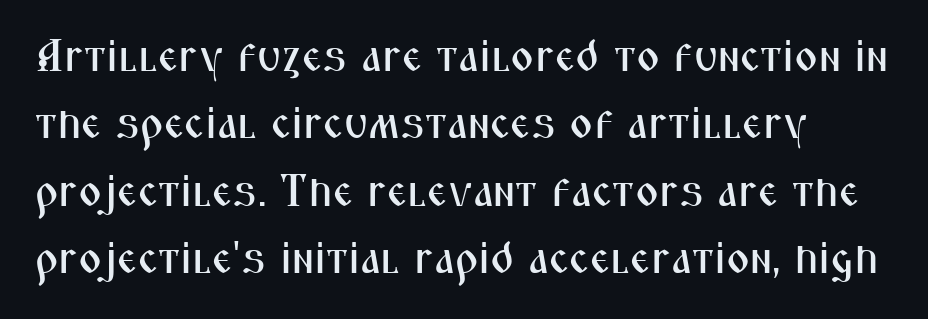
The rendering uses natural spacing where letterforms have individual widths. Upright lettering throughout. Words appear dense and cohesive because spacing is normal. Compared with typical paragraphs, the rows here are spaced about the same. Has an underline been added? It has not.
